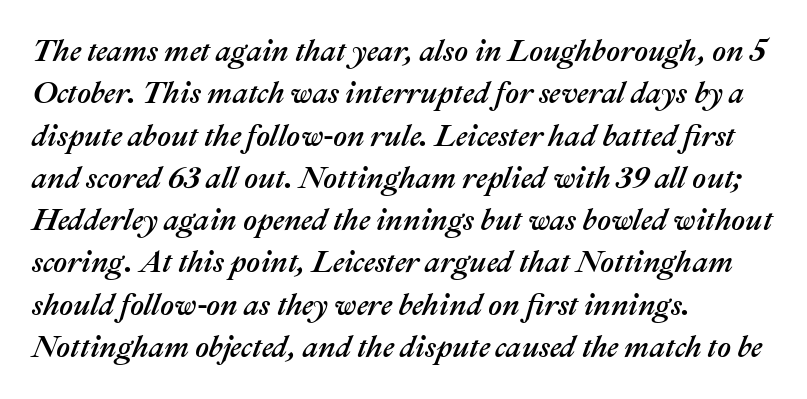
{"italic": "yes", "lean": "right", "slant_degrees": 22, "width": "normal", "stroke_contrast": "medium", "x_height": "medium", "monospaced": "no", "underline": "no", "align": "left", "line_spacing": "normal", "line_spacing_ratio": 1.41, "letter_spacing": "normal", "letter_spacing_em": 0.0, "glyph_px": 30}
